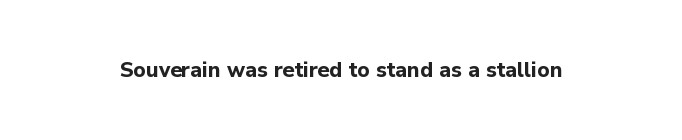
The image shows 21 px bold type, upright; set normal letter spacing, not underlined.
